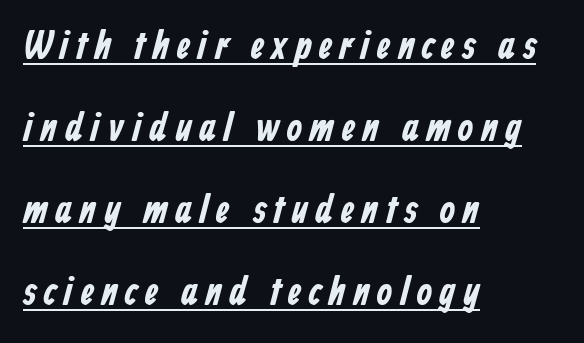
The image shows 40 px bold, condensed sans-serif type; set left-aligned, loose line spacing (2.05x), underlined; low stroke contrast and a medium x-height.
